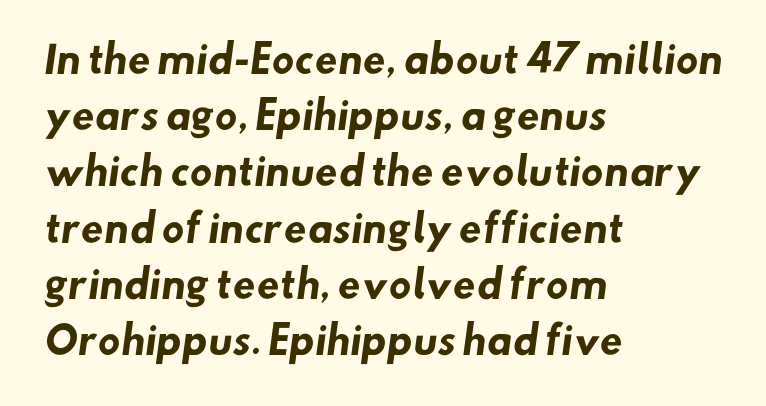
{"serif": "no", "bold": "yes", "weight": "heavy", "width": "normal", "stroke_contrast": "low", "x_height": "small", "monospaced": "no", "underline": "no", "align": "left", "line_spacing": "normal", "line_spacing_ratio": 1.52, "letter_spacing": "normal", "letter_spacing_em": 0.0, "glyph_px": 37}
